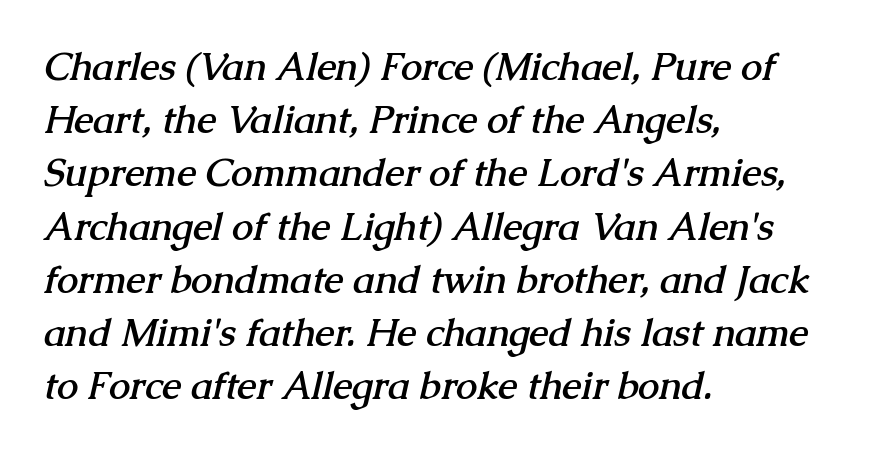
Unmarked baselines from the first word to the last. The line-height multiplier appears to be the usual default. Weight: bold. Look at the tracking — it's just the regular setting, nothing added. The ragged edge is on the right, which tells us the setting is flush left. A typesetter would label this face a serif.
